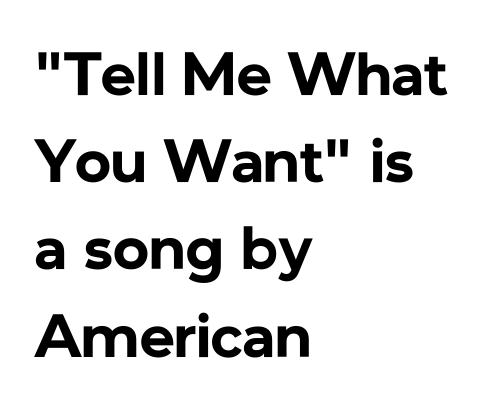
{"serif": "no", "italic": "no", "bold": "yes", "weight": "bold", "width": "normal", "stroke_contrast": "low", "x_height": "medium", "monospaced": "no", "underline": "no", "align": "left", "line_spacing": "normal", "line_spacing_ratio": 1.43, "letter_spacing": "normal", "letter_spacing_em": 0.0, "glyph_px": 61}
